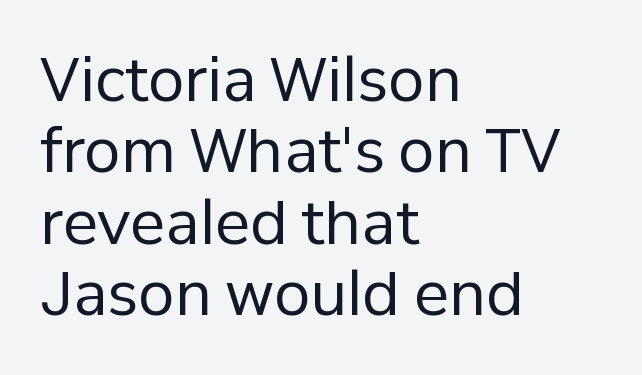
Q: Is the text bold? A: No.
Q: Is the text italic (slanted)? A: No, it is upright.
Q: Is the typeface a serif or a sans-serif typeface? A: Sans-serif.
Q: Is the text underlined? A: No.
Q: How is the paragraph aligned? A: Left-aligned.
Q: Is the spacing between letters normal or unusually wide? A: Normal.
Q: Width (condensed, normal, or wide)? A: Normal.
Q: Stroke contrast? A: Low.
Q: x-height? A: Medium.
Q: Monospaced? A: No.
